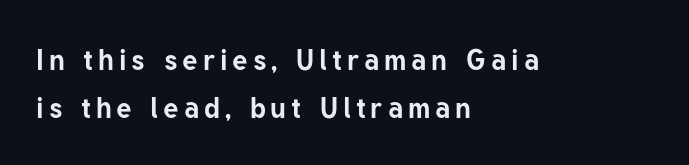
Does the type have serifs? No, each stem ends abruptly. Casual observation: everything's shoved over to the left. A full-strength bold gives these letters their thick strokes. The lettering holds an erect, upright posture throughout. The rendering uses natural spacing where letterforms have individual widths. Words float on clear page, feet unadorned.
